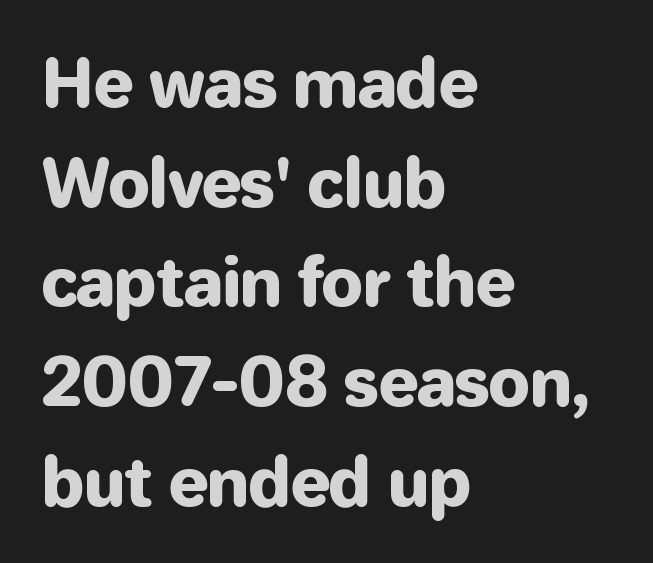
{"serif": "no", "italic": "no", "width": "normal", "stroke_contrast": "low", "x_height": "medium", "monospaced": "no", "underline": "no", "align": "left", "line_spacing": "normal", "line_spacing_ratio": 1.51, "letter_spacing": "normal", "letter_spacing_em": 0.0, "glyph_px": 66}
